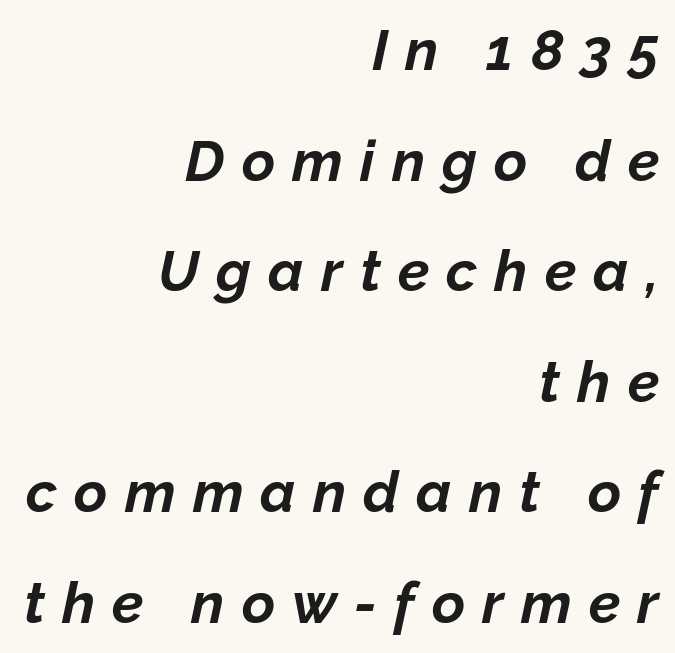
The image shows 57 px bold type, italic (leaning right); set right-aligned, loose line spacing (1.94x), unusually wide letter spacing (+0.3 em), not underlined; low stroke contrast and a medium x-height.
